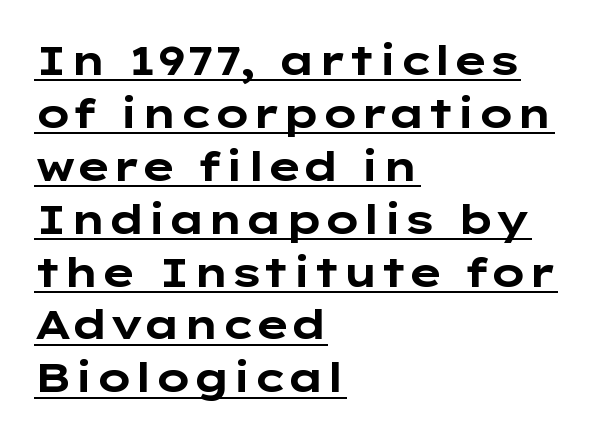
The sample's only ornament is a line tracing under the words. I'd call this a sans setting — the letters go barefoot. The setting favours the left margin, as ordinary paragraphs usually do. Honestly, the letter spacing is just normal — you wouldn't notice it.
